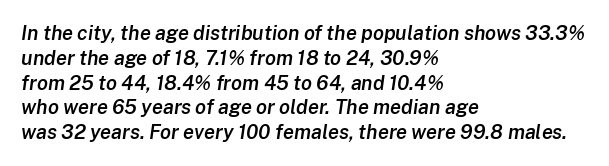
Q: Is the text bold? A: Semi-bold.
Q: Is the text italic (slanted)? A: Yes, it leans right by about 8 degrees.
Q: Is the text underlined? A: No.
Q: How is the paragraph aligned? A: Left-aligned.
Q: Is the spacing between letters normal or unusually wide? A: Normal.
